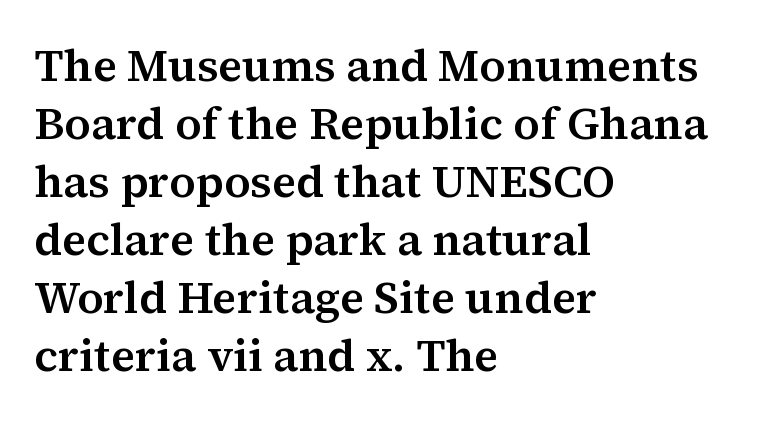
Q: Is the text italic (slanted)? A: No, it is upright.
Q: Is the typeface a serif or a sans-serif typeface? A: Serif.
Q: Is the text underlined? A: No.
Q: How is the paragraph aligned? A: Left-aligned.
Q: Is the spacing between letters normal or unusually wide? A: Normal.
Q: Is the spacing between lines tight, normal or loose? A: Normal.
Q: Width (condensed, normal, or wide)? A: Normal.
Q: Stroke contrast? A: Medium.
Q: x-height? A: Medium.
Q: Monospaced? A: No.
